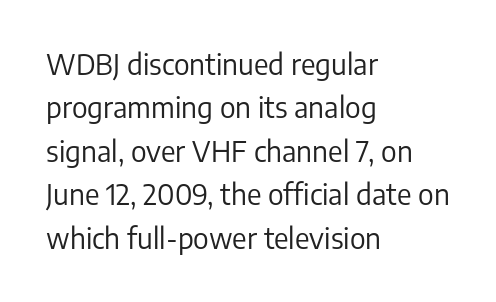
The characters are drawn with everyday or finer stroke widths. Teacher's note: observe the even left margin — that is flush-left alignment. Horizontal bands of white between lines are of average thickness. Unlike italic type, these characters show no tilt at all. Words float on clear page, feet unadorned. These lines are rendered in a variable-pitch font.
